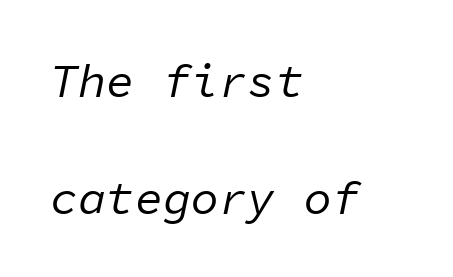
{"italic": "yes", "lean": "right", "slant_degrees": 11, "bold": "no", "weight": "regular", "width": "normal", "stroke_contrast": "low", "x_height": "medium", "monospaced": "yes", "underline": "no", "align": "left", "line_spacing": "loose", "line_spacing_ratio": 2.48, "letter_spacing": "normal", "letter_spacing_em": 0.0, "glyph_px": 47}
